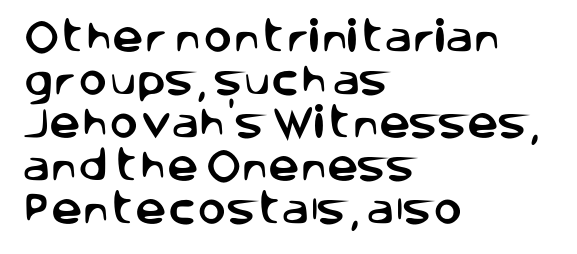
The image shows 35 px sans-serif type, upright; set left-aligned, line spacing 1.23x, normal letter spacing, not underlined; low stroke contrast and a large x-height.
